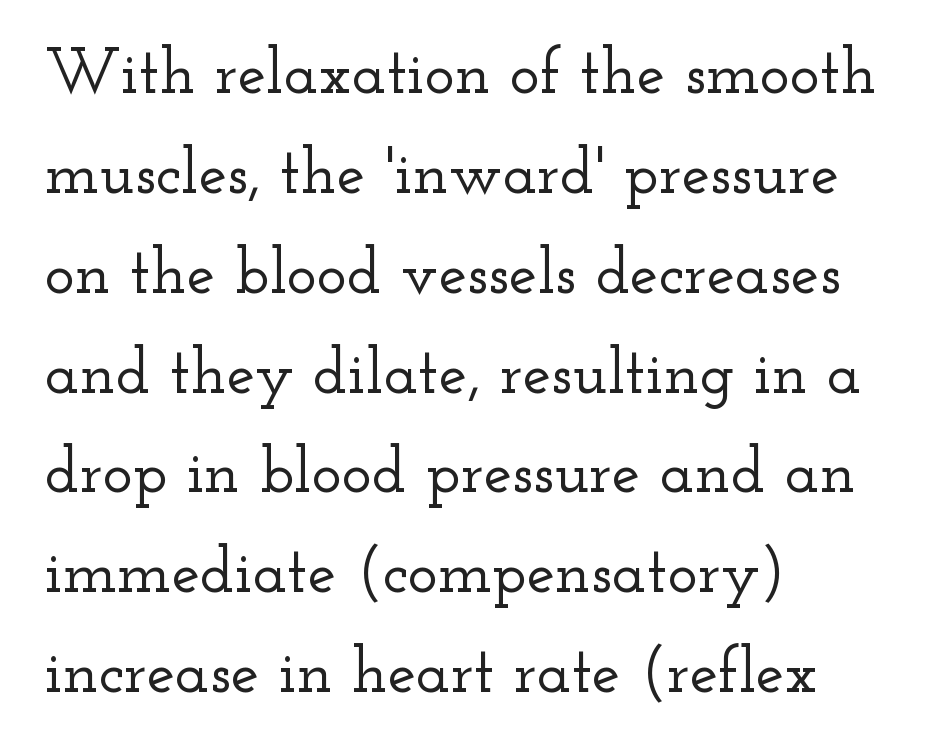
{"serif": "yes", "italic": "no", "width": "wide", "stroke_contrast": "low", "x_height": "small", "monospaced": "no", "underline": "no", "align": "left", "line_spacing": "normal", "line_spacing_ratio": 1.56, "letter_spacing": "normal", "letter_spacing_em": 0.0, "glyph_px": 64}
